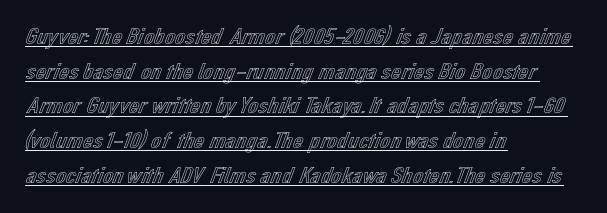
Q: Is the text italic (slanted)? A: Yes.
Q: Is the text underlined? A: Yes.
Q: How is the paragraph aligned? A: Left-aligned.
Q: Is the spacing between letters normal or unusually wide? A: Normal.
Q: Is the spacing between lines tight, normal or loose? A: Normal.
